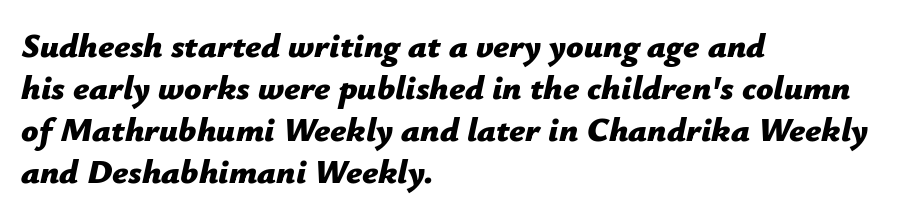
The image shows 34 px bold type, italic (leaning right); set left-aligned, line spacing 1.24x, normal letter spacing, not underlined; low stroke contrast and a medium x-height.
